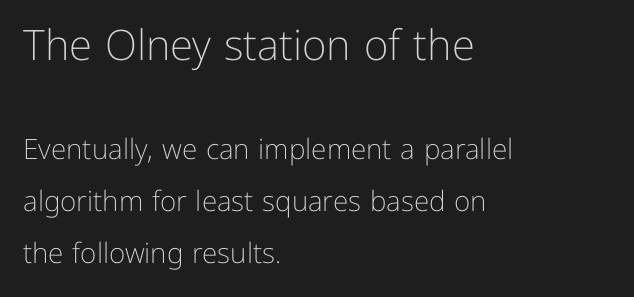
No letter is thick-stroked: the sample isn't bold. Characters remain perfectly vertical along every line. A typesetter would call this zero additional tracking. Regarding serifs, this sample does without them. A bare baseline throughout the passage.
